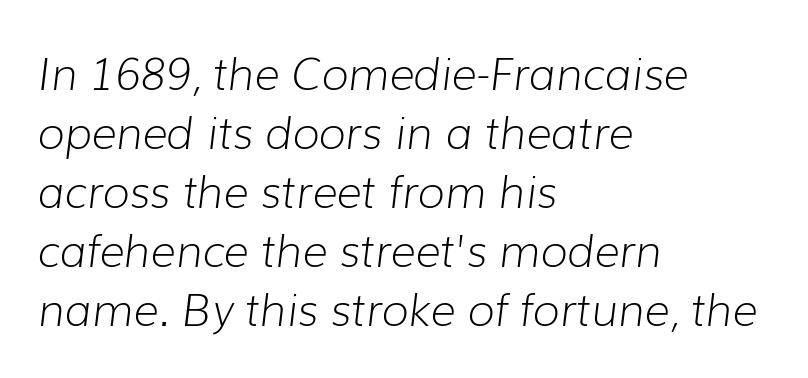
Q: Is the text bold? A: No.
Q: Is the text italic (slanted)? A: Yes, it leans right by about 7 degrees.
Q: Is the text underlined? A: No.
Q: How is the paragraph aligned? A: Left-aligned.
Q: Is the spacing between letters normal or unusually wide? A: Normal.
Q: Is the spacing between lines tight, normal or loose? A: Normal.
Q: Width (condensed, normal, or wide)? A: Normal.
Q: Stroke contrast? A: Low.
Q: x-height? A: Medium.
Q: Monospaced? A: No.
